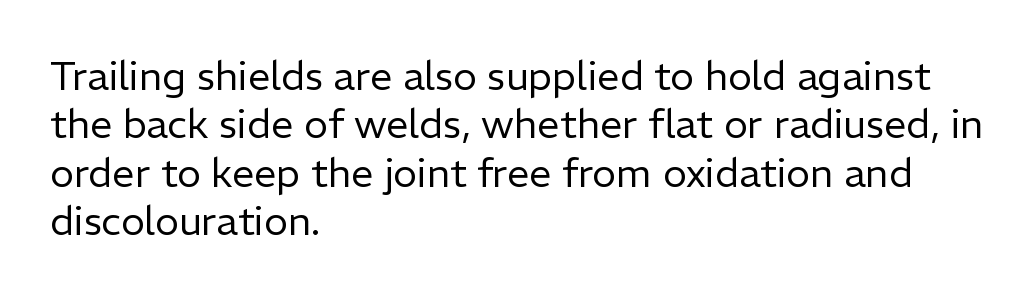
{"serif": "no", "italic": "no", "bold": "no", "weight": "regular", "width": "normal", "stroke_contrast": "low", "x_height": "medium", "monospaced": "no", "underline": "no", "align": "left", "line_spacing_ratio": 1.21, "letter_spacing": "normal", "letter_spacing_em": 0.0, "glyph_px": 40}
